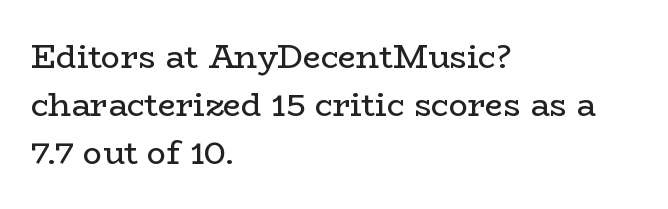
Short and long lines alike share a common starting point at left. The letters advance in unequal steps, a hallmark of proportional type. Vertical spacing — default. The rendering shows small feet on the letterforms — a serif design. The weight tops out at a normal text grade. Between one letter and the next there's only the usual sliver of space.
